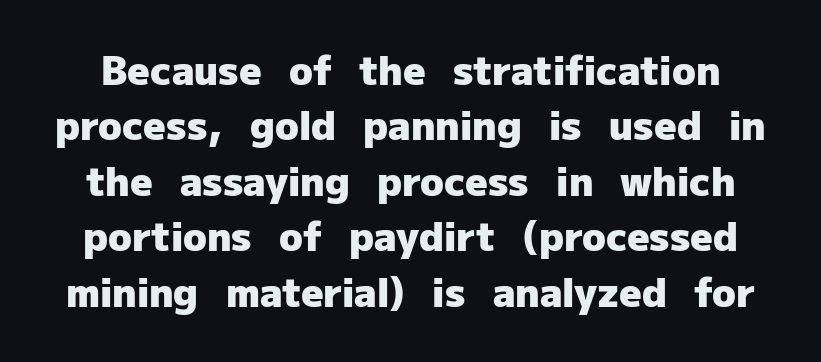
Note: no serifs on the glyphs. Heavy-handed strokes throughout: this text is bold. The rendering keeps characters at their native spacing. This sample has the flowing, uneven cadence of proportional lettering.
